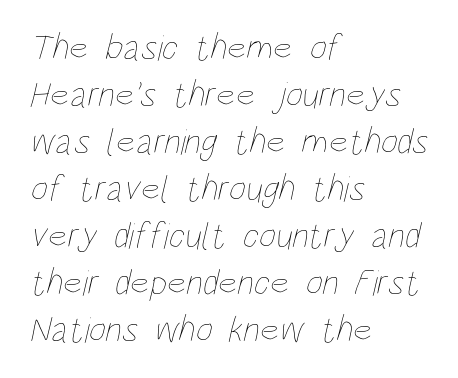
Q: Is the text bold? A: No.
Q: Is the text underlined? A: No.
Q: How is the paragraph aligned? A: Left-aligned.
Q: Is the spacing between letters normal or unusually wide? A: Normal.
Q: Is the spacing between lines tight, normal or loose? A: Normal.
Q: Width (condensed, normal, or wide)? A: Condensed.
Q: Stroke contrast? A: Low.
Q: x-height? A: Large.
Q: Monospaced? A: No.
